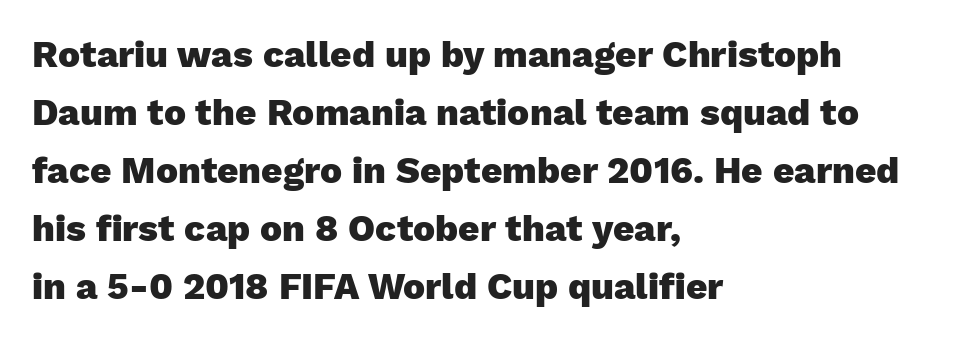
The image shows 37 px heavy sans-serif type, upright; set left-aligned, normal line spacing (1.57x), normal letter spacing, not underlined; low stroke contrast and a medium x-height.
